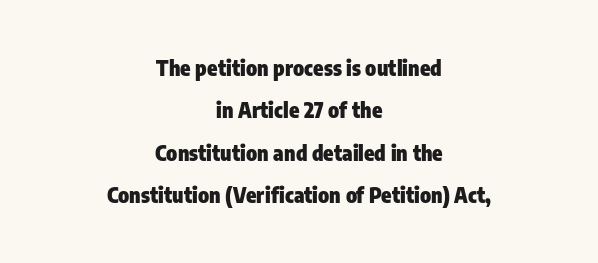
The image shows 21 px bold type, upright; set centered, loose line spacing (2.02x), normal letter spacing, not underlined.
